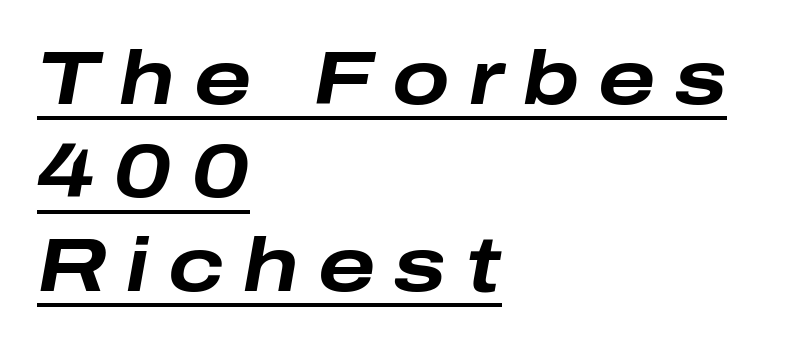
{"italic": "yes", "lean": "right", "slant_degrees": 10, "bold": "yes", "weight": "bold", "width": "wide", "stroke_contrast": "low", "x_height": "medium", "monospaced": "no", "underline": "yes", "align": "left", "line_spacing_ratio": 1.23, "letter_spacing": "wide", "letter_spacing_em": 0.25, "glyph_px": 76}
